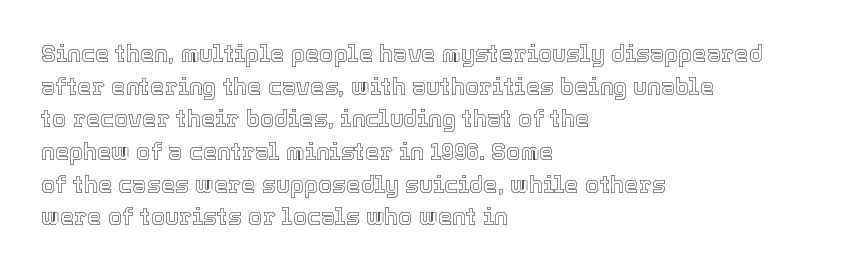
All the whitespace from short lines collects on the right. Standard letterfit; no display-style spreading of the glyphs. The area under the type is left untouched. Characters remain perfectly vertical along every line. If you measured baseline to baseline, you'd find a middling distance.
